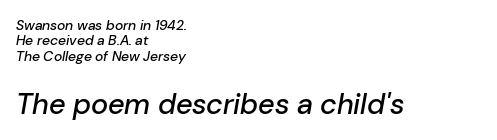
Vertical spacing — tight. The face used here is proportionally spaced, like ordinary book or web type. The whole block is typeset with a tilt. Standard letterfit; no display-style spreading of the glyphs. Descenders are the only things crossing below the line. Larger block? The one below; the one above is distinctly smaller.
